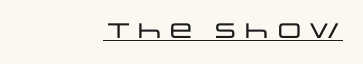
Quick note: underline on. If you drew a line through each stem, it would be perfectly vertical. Teacher's note: observe the even right margin — that is flush-right alignment. Students, note that the glyphs here touch the page at normal intervals.
